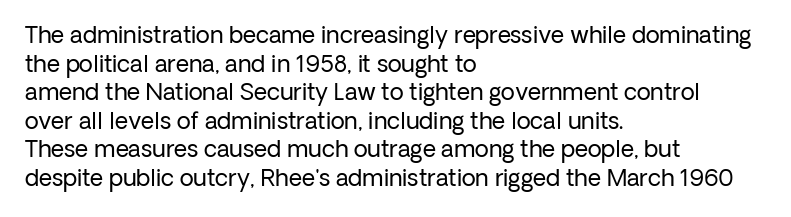
Beneath every word, the page is bare. On a weight scale, this lands at 450 or below. Look at the tracking — it's just the regular setting, nothing added. The typesetter chose a ragged-right arrangement here. Upright lettering throughout.
